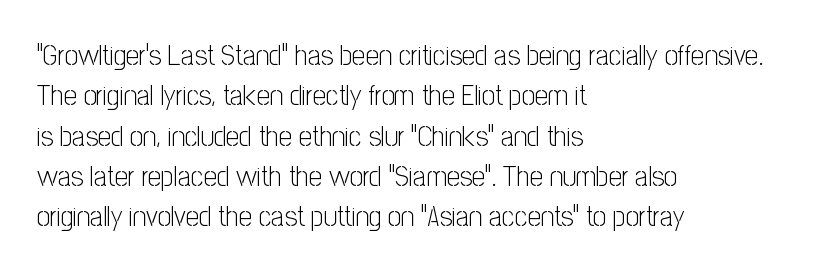
The image shows 29 px light, condensed sans-serif type, upright; set left-aligned, normal line spacing (1.39x), normal letter spacing, not underlined; low stroke contrast and a medium x-height.
